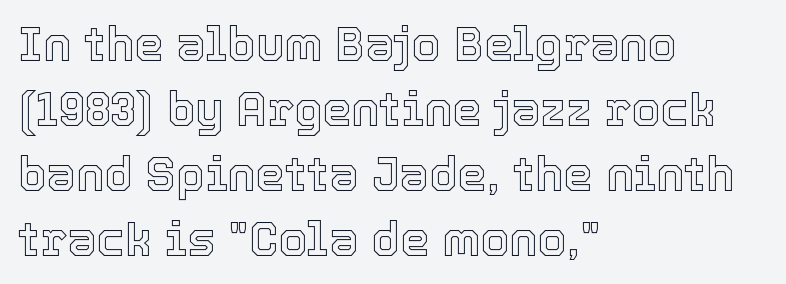
The image shows 47 px text type, upright; set left-aligned, normal line spacing (1.38x), normal letter spacing, not underlined; a medium x-height.
